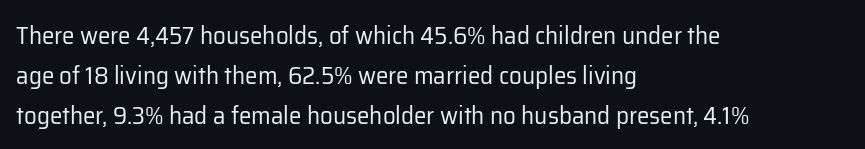
Q: Is the text bold? A: No.
Q: Is the text italic (slanted)? A: No, it is upright.
Q: Is the text underlined? A: No.
Q: How is the paragraph aligned? A: Left-aligned.
Q: Is the spacing between letters normal or unusually wide? A: Normal.
Q: Is the spacing between lines tight, normal or loose? A: Normal.
